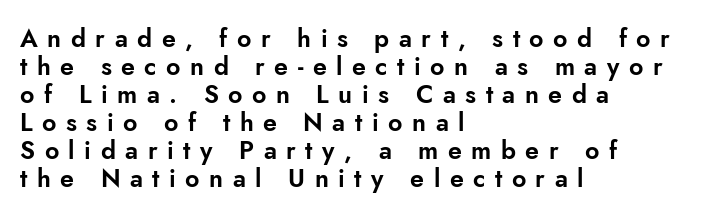
The image shows 25 px text type, upright; set left-aligned, tight line spacing (1.12x), unusually wide letter spacing (+0.38 em), not underlined.
